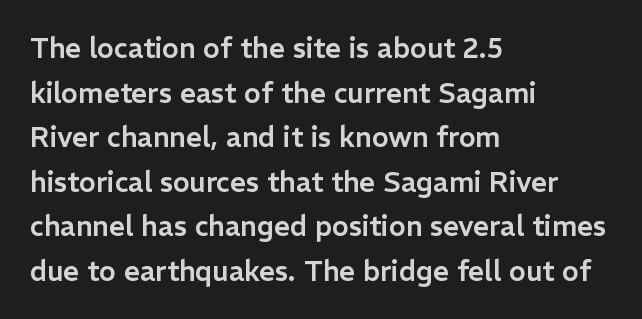
{"serif": "no", "italic": "no", "width": "normal", "stroke_contrast": "low", "x_height": "medium", "monospaced": "no", "underline": "no", "align": "left", "line_spacing": "normal", "line_spacing_ratio": 1.59, "letter_spacing": "normal", "letter_spacing_em": 0.0, "glyph_px": 28}
